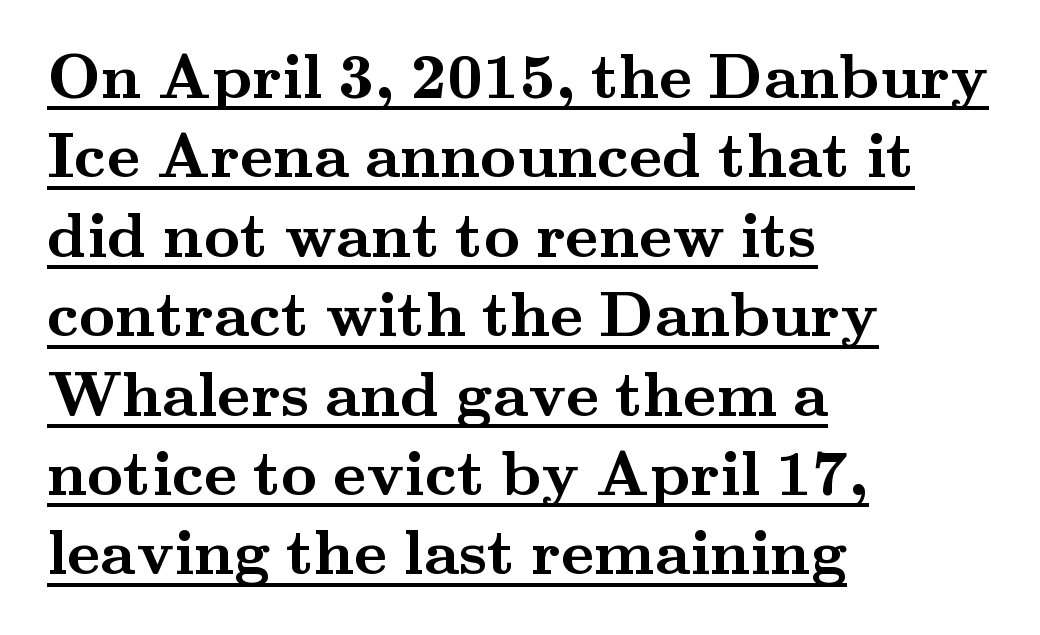
Q: Is the text bold? A: Yes.
Q: Is the text italic (slanted)? A: No, it is upright.
Q: Is the typeface a serif or a sans-serif typeface? A: Serif.
Q: Is the text underlined? A: Yes.
Q: How is the paragraph aligned? A: Left-aligned.
Q: Is the spacing between letters normal or unusually wide? A: Normal.
Q: Is the spacing between lines tight, normal or loose? A: Normal.
Q: Width (condensed, normal, or wide)? A: Wide.
Q: Stroke contrast? A: Medium.
Q: x-height? A: Small.
Q: Monospaced? A: No.
